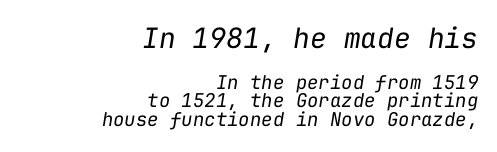
Fixed-width glyphs throughout — classic coding-font behaviour. The font is comparable to plain body text, perhaps lighter. Typeset ragged left — the right edge is the straight one. Honestly, the letter spacing is just normal — you wouldn't notice it. Compared with ordinary roman type, these characters are visibly tilted. Glance below the letters and you will spot only blank space.
